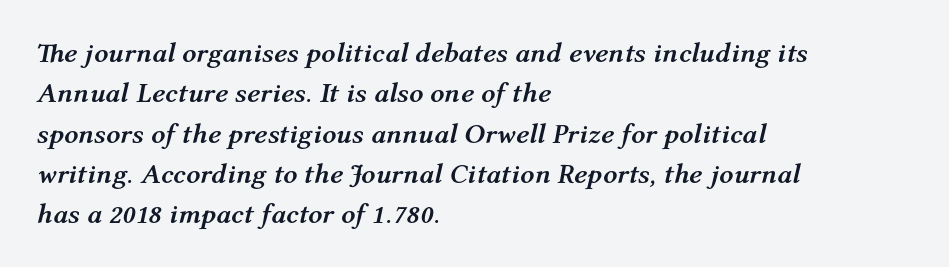
The image shows 28 px semibold type, italic (leaning right); set left-aligned, normal line spacing (1.44x), normal letter spacing, not underlined; medium stroke contrast and a medium x-height.
